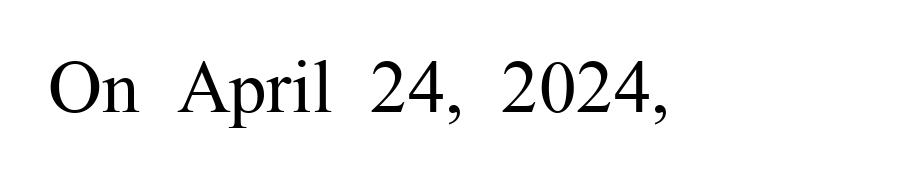
The image shows 75 px regular-weight serif type, upright; set normal letter spacing, not underlined; medium stroke contrast and a medium x-height.
